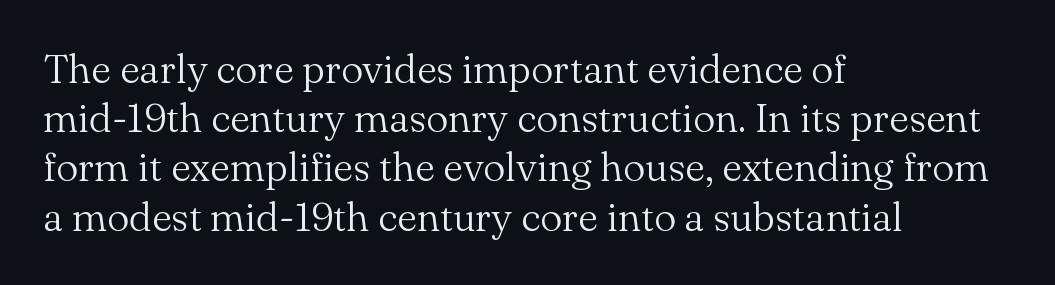
Q: Is the text bold? A: No.
Q: Is the text italic (slanted)? A: No, it is upright.
Q: Is the typeface a serif or a sans-serif typeface? A: Serif.
Q: Is the text underlined? A: No.
Q: How is the paragraph aligned? A: Left-aligned.
Q: Is the spacing between letters normal or unusually wide? A: Normal.
Q: Width (condensed, normal, or wide)? A: Normal.
Q: Stroke contrast? A: Medium.
Q: x-height? A: Small.
Q: Monospaced? A: No.
